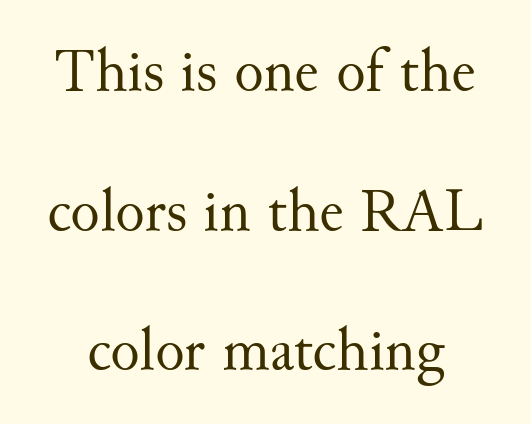
Q: Is the text bold? A: No.
Q: Is the text italic (slanted)? A: No, it is upright.
Q: Is the typeface a serif or a sans-serif typeface? A: Serif.
Q: Is the text underlined? A: No.
Q: Is the spacing between letters normal or unusually wide? A: Normal.
Q: Is the spacing between lines tight, normal or loose? A: Loose.
Q: Width (condensed, normal, or wide)? A: Normal.
Q: Stroke contrast? A: Medium.
Q: x-height? A: Small.
Q: Monospaced? A: No.
